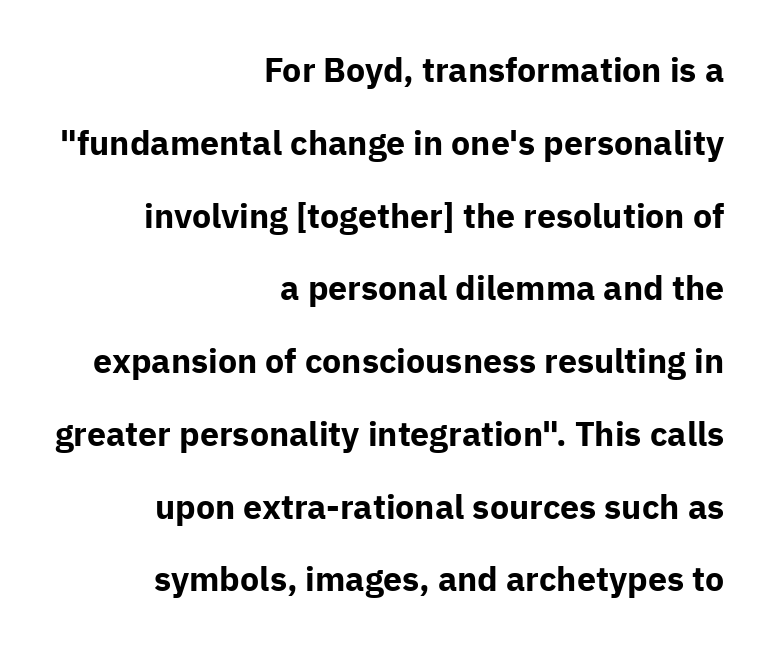
The image shows 34 px bold sans-serif type, upright; set right-aligned, loose line spacing (2.14x), normal letter spacing, not underlined; low stroke contrast and a medium x-height.
